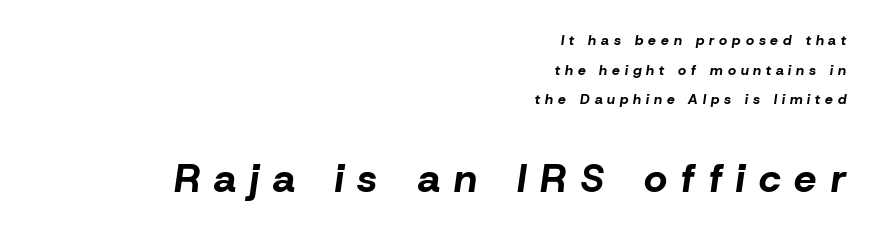
{"italic": "yes", "lean": "right", "slant_degrees": 8, "bold": "yes", "weight": "bold", "width": "normal", "stroke_contrast": "low", "x_height": "medium", "monospaced": "no", "underline": "no", "align": "right", "line_spacing": "loose", "line_spacing_ratio": 2.12, "letter_spacing": "wide", "letter_spacing_em": 0.35, "larger_block": "second", "size_ratio": 2.86, "glyph_px": 40}
